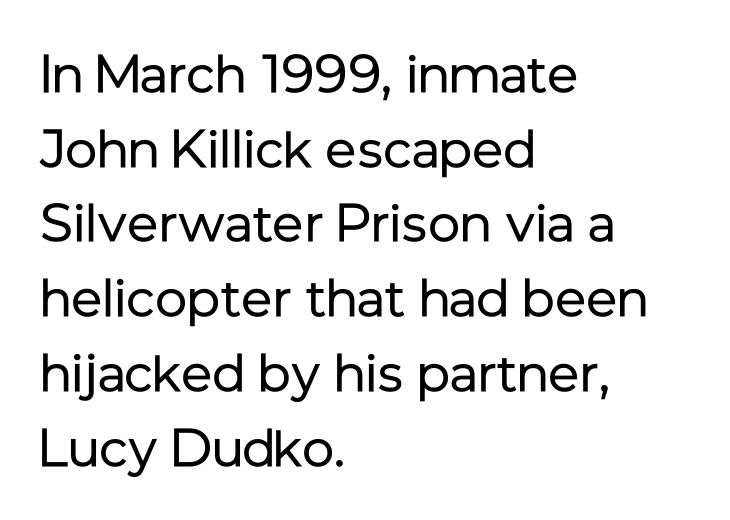
{"serif": "no", "italic": "no", "bold": "no", "weight": "regular", "width": "normal", "stroke_contrast": "low", "x_height": "medium", "monospaced": "no", "underline": "no", "align": "left", "line_spacing": "normal", "line_spacing_ratio": 1.41, "letter_spacing": "normal", "letter_spacing_em": 0.0, "glyph_px": 53}
